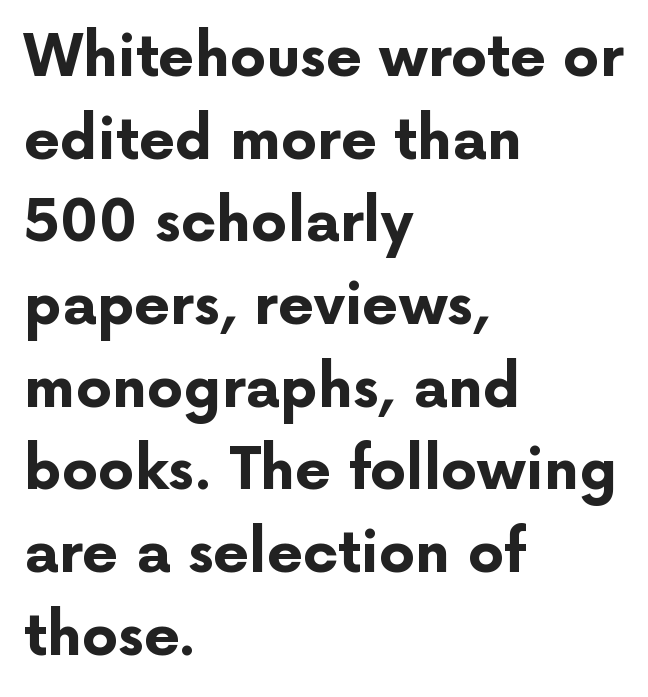
The image shows 57 px bold sans-serif type, upright; set left-aligned, normal line spacing (1.45x), normal letter spacing, not underlined; low stroke contrast and a medium x-height.
